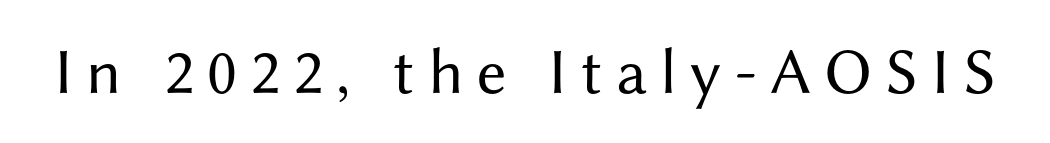
Loose tracking; the words dissolve into strings of separated letters. Proportional: the letters do not fall into vertical columns. Bold? No — there's no thickening of the strokes. It's the straight-up-and-down kind of type. Observe the absence of serifs on each vertical stroke in this sample.
